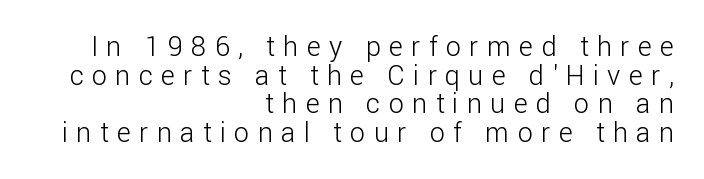
{"italic": "no", "bold": "no", "underline": "no", "align": "right", "line_spacing": "tight", "line_spacing_ratio": 1.06, "letter_spacing": "wide", "letter_spacing_em": 0.31, "glyph_px": 27}
